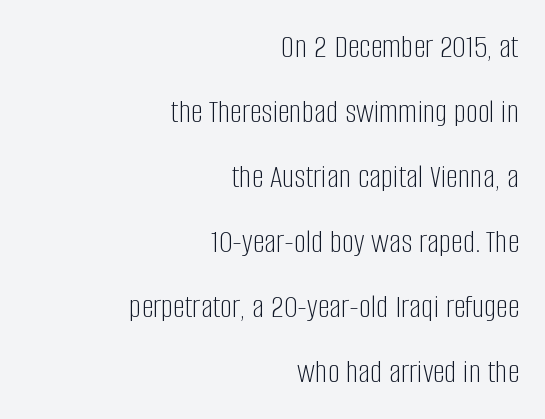
{"serif": "no", "italic": "no", "bold": "no", "weight": "light", "width": "condensed", "stroke_contrast": "low", "x_height": "large", "monospaced": "no", "underline": "no", "align": "right", "line_spacing": "loose", "line_spacing_ratio": 1.91, "letter_spacing": "normal", "letter_spacing_em": 0.0, "glyph_px": 34}
